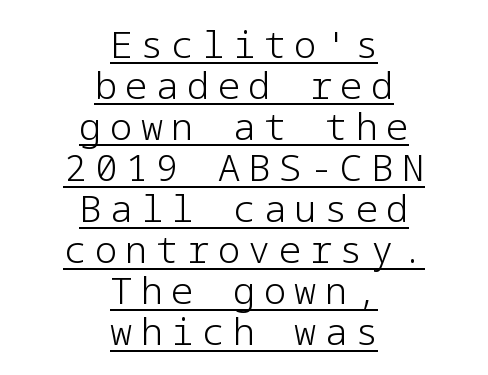
The space between consecutive lines is stingy. Summary of weight: not heavy and not bold. Spacing between characters has been opened up far beyond the box default. These lines are centered, leaving both edges ragged.
